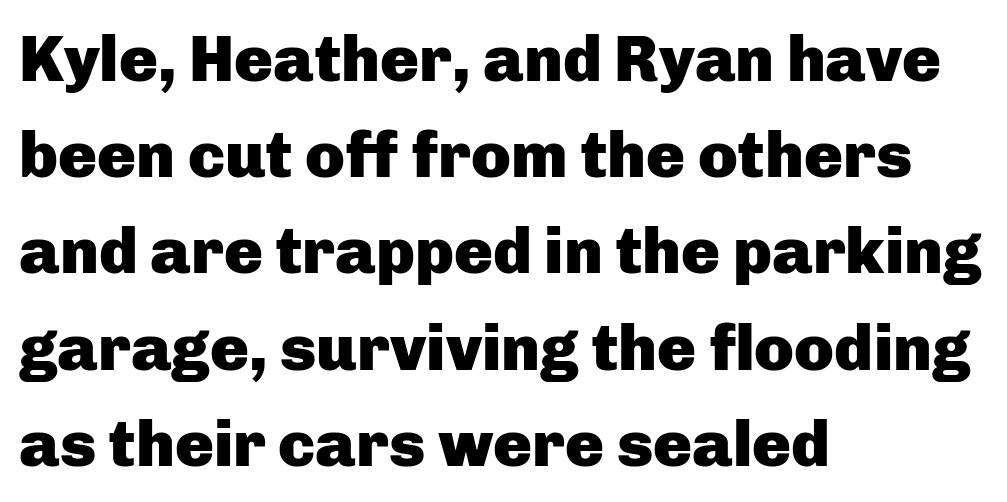
Looks like regular typesetting: each glyph gets only the width it needs. Characters follow at the spacing the type designer built in. These lines stack with their left ends in a neat column. Honestly, the row spacing looks completely unremarkable.
